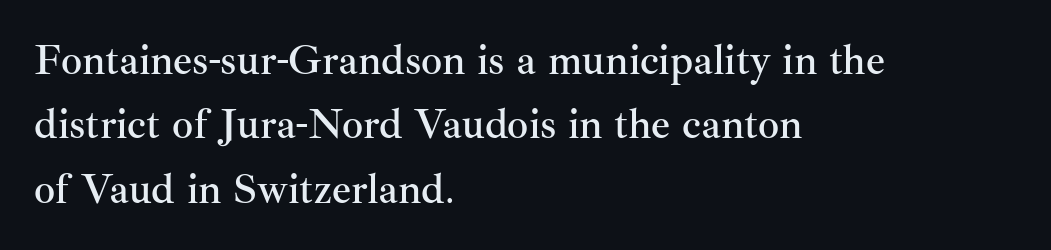
Q: Is the text italic (slanted)? A: No, it is upright.
Q: Is the typeface a serif or a sans-serif typeface? A: Serif.
Q: Is the text underlined? A: No.
Q: How is the paragraph aligned? A: Left-aligned.
Q: Is the spacing between letters normal or unusually wide? A: Normal.
Q: Is the spacing between lines tight, normal or loose? A: Normal.
Q: Width (condensed, normal, or wide)? A: Normal.
Q: Stroke contrast? A: Medium.
Q: x-height? A: Small.
Q: Monospaced? A: No.
